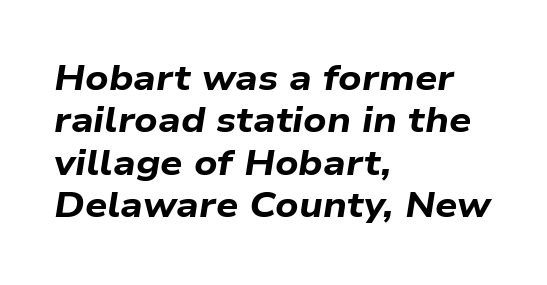
The image shows 35 px bold, wide type, italic (leaning right); set left-aligned, line spacing 1.21x, normal letter spacing, not underlined; low stroke contrast and a medium x-height.
